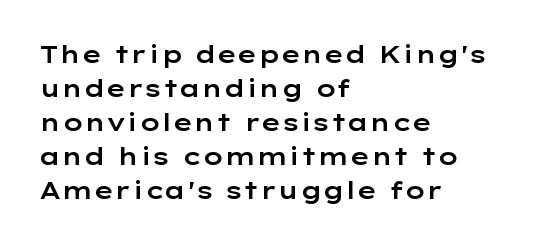
Q: Is the text italic (slanted)? A: No, it is upright.
Q: Is the text underlined? A: No.
Q: How is the paragraph aligned? A: Left-aligned.
Q: Is the spacing between letters normal or unusually wide? A: Normal.
Q: Is the spacing between lines tight, normal or loose? A: Normal.
